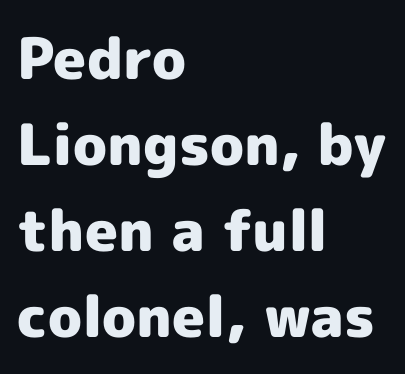
Q: Is the text bold? A: Yes.
Q: Is the text italic (slanted)? A: No, it is upright.
Q: Is the typeface a serif or a sans-serif typeface? A: Sans-serif.
Q: Is the text underlined? A: No.
Q: How is the paragraph aligned? A: Left-aligned.
Q: Is the spacing between letters normal or unusually wide? A: Normal.
Q: Is the spacing between lines tight, normal or loose? A: Normal.
Q: Width (condensed, normal, or wide)? A: Normal.
Q: x-height? A: Medium.
Q: Monospaced? A: No.
